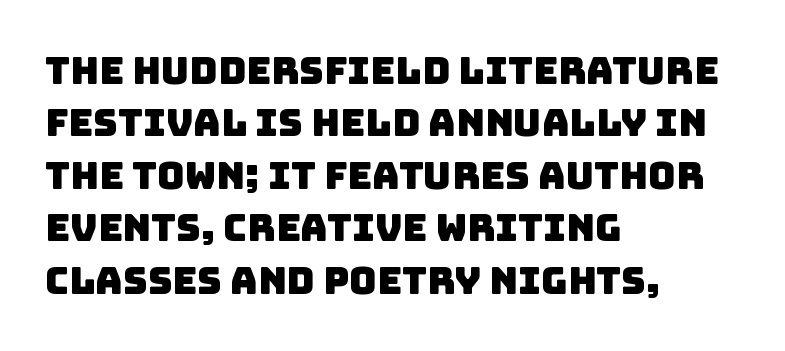
{"serif": "no", "width": "normal", "stroke_contrast": "low", "x_height": "large", "monospaced": "no", "underline": "no", "align": "left", "line_spacing": "normal", "line_spacing_ratio": 1.38, "letter_spacing": "normal", "letter_spacing_em": 0.0, "glyph_px": 38}
